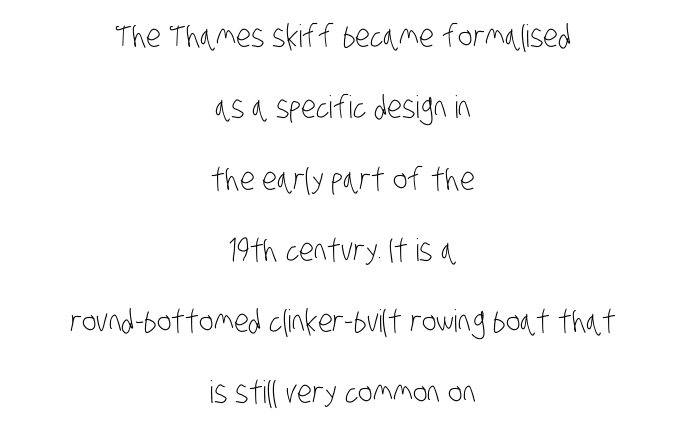
Q: Is the text bold? A: No.
Q: Is the typeface a serif or a sans-serif typeface? A: Sans-serif.
Q: Is the text underlined? A: No.
Q: How is the paragraph aligned? A: Centered.
Q: Is the spacing between letters normal or unusually wide? A: Normal.
Q: Is the spacing between lines tight, normal or loose? A: Loose.
Q: Width (condensed, normal, or wide)? A: Condensed.
Q: Stroke contrast? A: Low.
Q: x-height? A: Large.
Q: Monospaced? A: No.
